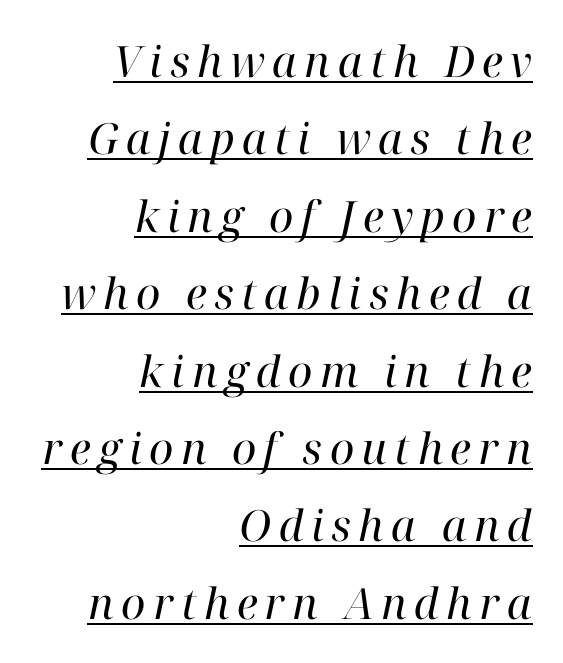
The image shows 43 px regular-weight serif type, italic (leaning right); set right-aligned, line spacing 1.8x, underlined; high stroke contrast and a medium x-height.
